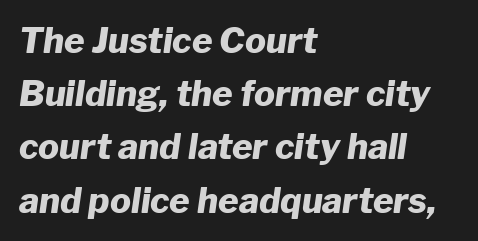
Q: Is the text bold? A: Yes.
Q: Is the text italic (slanted)? A: Yes, it leans right by about 8 degrees.
Q: Is the text underlined? A: No.
Q: How is the paragraph aligned? A: Left-aligned.
Q: Is the spacing between letters normal or unusually wide? A: Normal.
Q: Is the spacing between lines tight, normal or loose? A: Normal.
Q: Width (condensed, normal, or wide)? A: Normal.
Q: Stroke contrast? A: Low.
Q: x-height? A: Medium.
Q: Monospaced? A: No.
